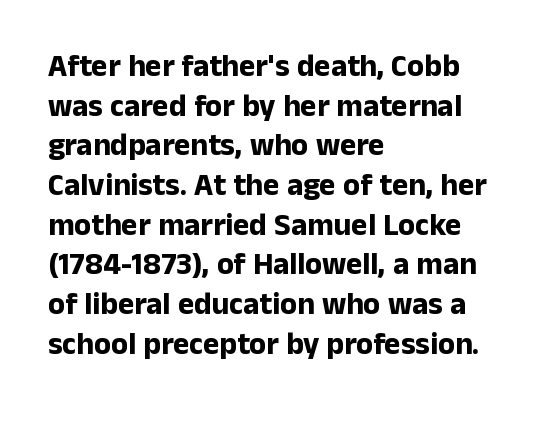
The image shows 31 px bold sans-serif type, upright; set left-aligned, normal line spacing (1.28x), normal letter spacing, not underlined; low stroke contrast and a medium x-height.
